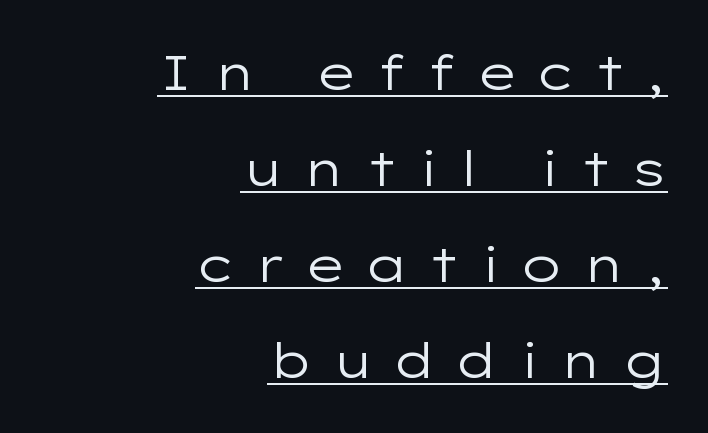
Q: Is the text bold? A: No.
Q: Is the text italic (slanted)? A: No, it is upright.
Q: Is the typeface a serif or a sans-serif typeface? A: Sans-serif.
Q: Is the text underlined? A: Yes.
Q: How is the paragraph aligned? A: Right-aligned.
Q: Is the spacing between letters normal or unusually wide? A: Unusually wide.
Q: Is the spacing between lines tight, normal or loose? A: Loose.
Q: Width (condensed, normal, or wide)? A: Wide.
Q: Stroke contrast? A: Low.
Q: x-height? A: Medium.
Q: Monospaced? A: No.
